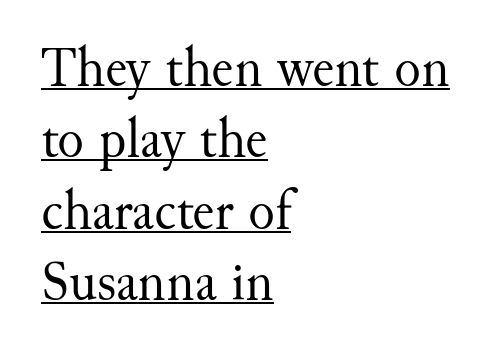
The image shows 55 px regular-weight serif type, upright; set left-aligned, normal line spacing (1.3x), normal letter spacing, underlined; medium stroke contrast and a small x-height.
